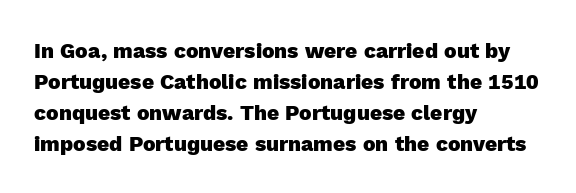
Posture: vertical. A classic flush-left, rag-right setting is used for this passage. Horizontal bands of white between lines are of average thickness. Each word holds together tightly as a unit, with standard inter-letter gaps. The font is running at its bold setting.
